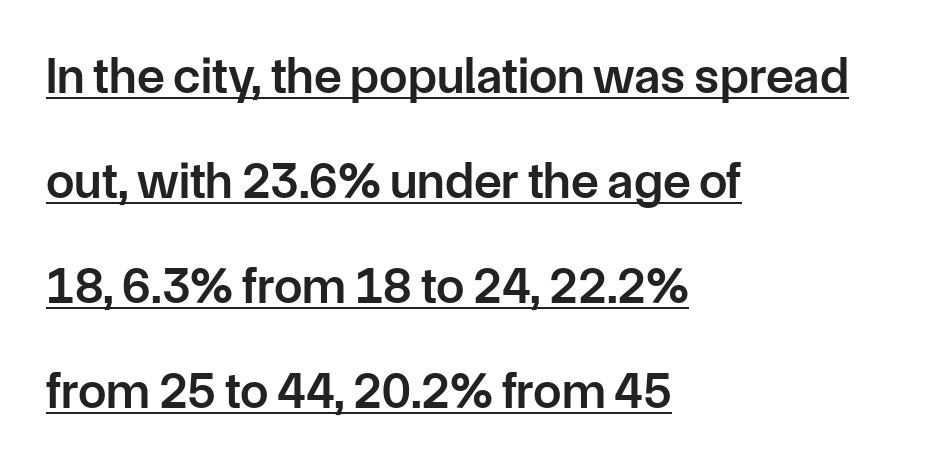
Looks like regular typesetting: each glyph gets only the width it needs. The characters display no serif detailing; their extremities are plain. Posture: straight, roman, zero tilt. Underlined type. The paragraph shown leans on its left margin.
